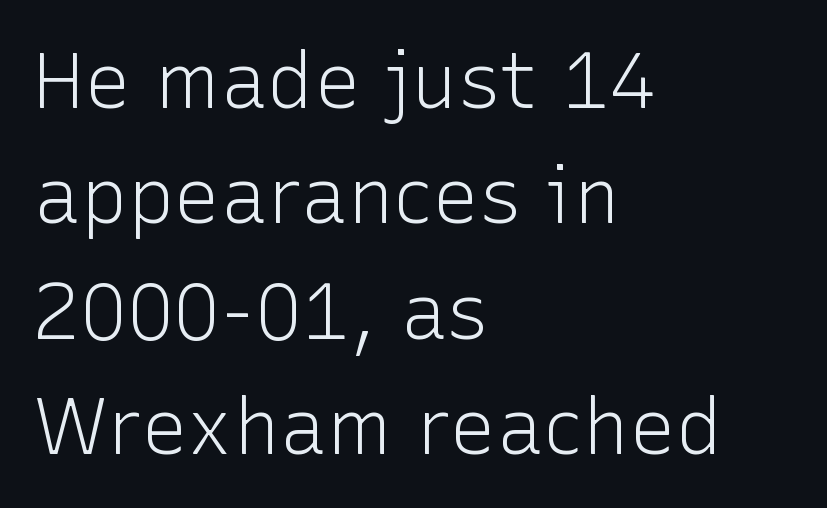
The image shows 78 px light sans-serif type, upright; set left-aligned, normal line spacing (1.48x), normal letter spacing, not underlined; low stroke contrast and a medium x-height.
